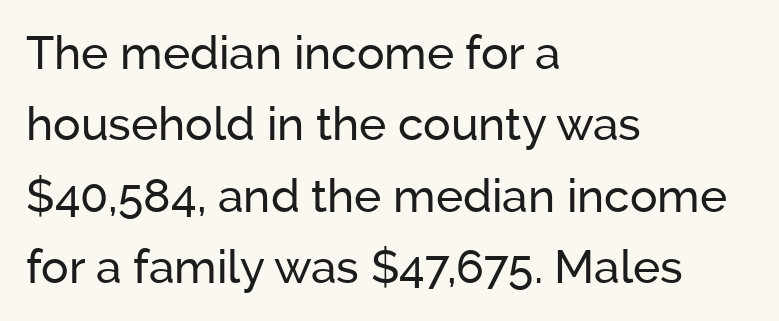
Q: Is the text italic (slanted)? A: No, it is upright.
Q: Is the typeface a serif or a sans-serif typeface? A: Sans-serif.
Q: Is the text underlined? A: No.
Q: How is the paragraph aligned? A: Left-aligned.
Q: Is the spacing between letters normal or unusually wide? A: Normal.
Q: Is the spacing between lines tight, normal or loose? A: Normal.
Q: Width (condensed, normal, or wide)? A: Normal.
Q: Stroke contrast? A: Low.
Q: x-height? A: Medium.
Q: Monospaced? A: No.
